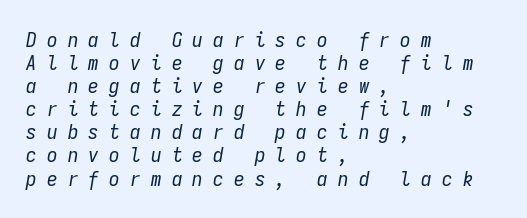
Underlining? Definitely not there. If you drew a ruler down the left edge, every line would touch it. Rendered with sloped, italic letterforms. This block would grow much taller if given ordinary leading; it's compressed now. Is this a heavy cut? Hardly; it is regular or lighter. A typesetter would call this heavily tracked-out type.
